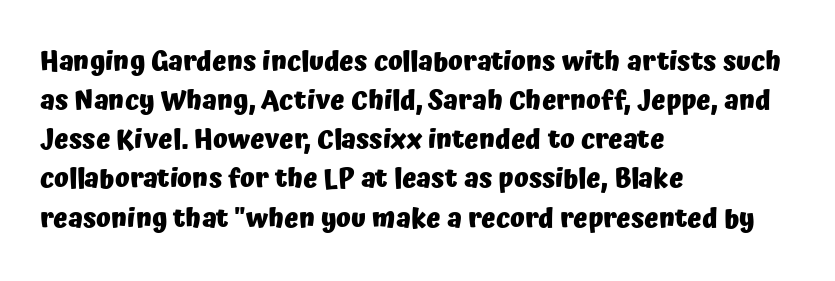
{"italic": "no", "bold": "yes", "underline": "no", "align": "left", "line_spacing": "normal", "line_spacing_ratio": 1.45, "letter_spacing": "normal", "letter_spacing_em": 0.0, "glyph_px": 27}
